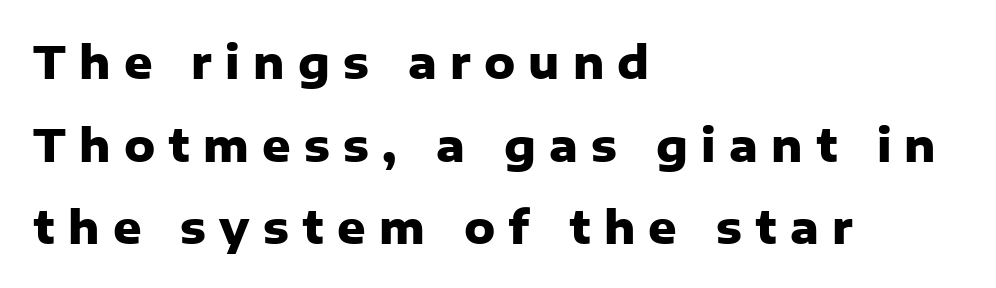
The type sits square on the baseline with zero lean. Only glyphs here, with clear space below each row. The letterforms stand isolated, each surrounded by extra space. The rendering shows plain stroke endings on the letterforms — a sans-serif design. Think of a printed novel: that variable character pitch is what you see here. The passage is arranged the way most books set body copy — flush left.
